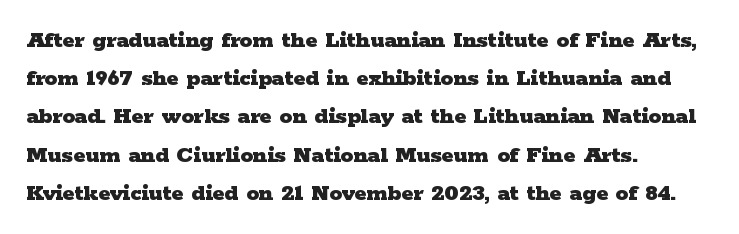
The image shows 25 px bold type, upright; set left-aligned, normal line spacing (1.53x), normal letter spacing, not underlined.
